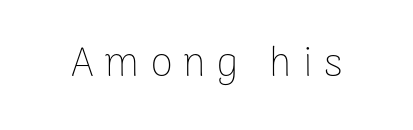
{"serif": "no", "italic": "no", "bold": "no", "weight": "thin", "width": "normal", "stroke_contrast": "low", "x_height": "medium", "monospaced": "no", "underline": "no", "letter_spacing": "wide", "letter_spacing_em": 0.28, "glyph_px": 40}
